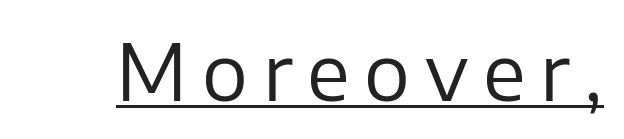
Underlining? Definitely there. Vertical strokes here are truly vertical. Is this a heavy cut? Hardly; it is regular or lighter. Typographically, this falls in the sans-serif category. Character widths vary here, with narrow letters taking less room than wide ones.
